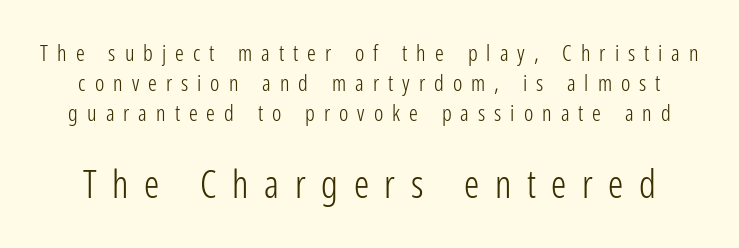
Stems here are at most as thick as an everyday book face. The face used here is rendered with a markedly widened letterfit. This sample has the flowing, uneven cadence of proportional lettering. A normal amount of white space separates one row of letters from the next. Check the space under the baseline: it is left empty. A typesetter would label this face a sans.
